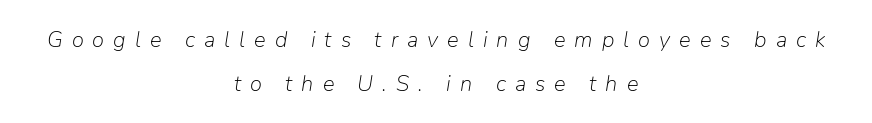
Q: Is the text bold? A: No.
Q: Is the text italic (slanted)? A: Yes, it leans right by about 9 degrees.
Q: Is the text underlined? A: No.
Q: How is the paragraph aligned? A: Centered.
Q: Is the spacing between letters normal or unusually wide? A: Unusually wide.
Q: Is the spacing between lines tight, normal or loose? A: Loose.
